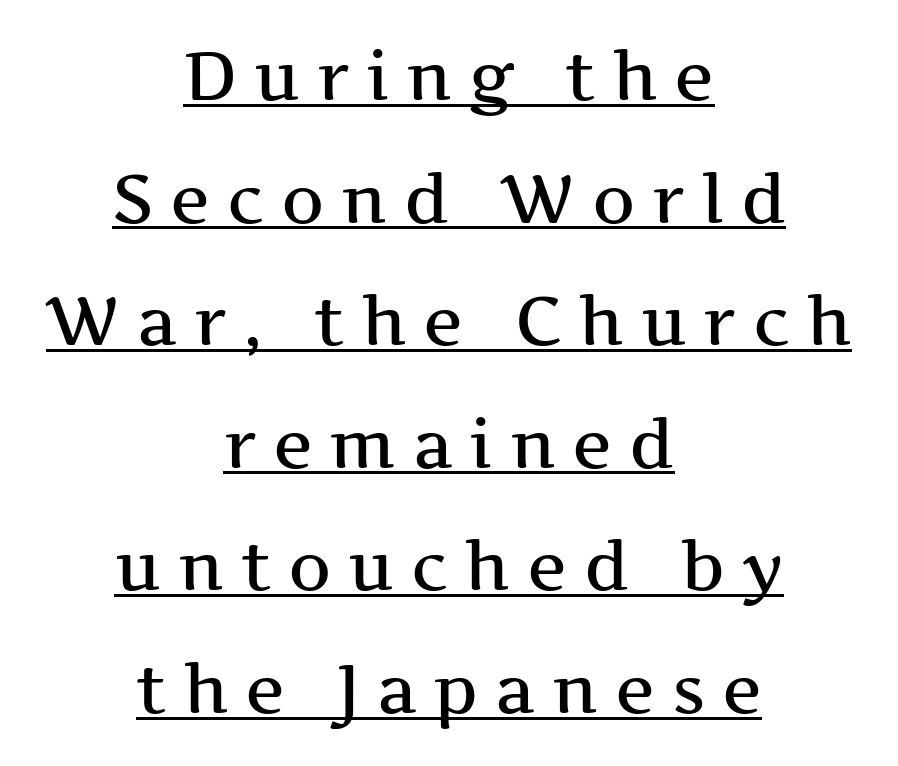
The image shows 67 px wide serif type, upright; set centered, line spacing 1.83x, unusually wide letter spacing (+0.25 em), underlined; medium stroke contrast and a medium x-height.
